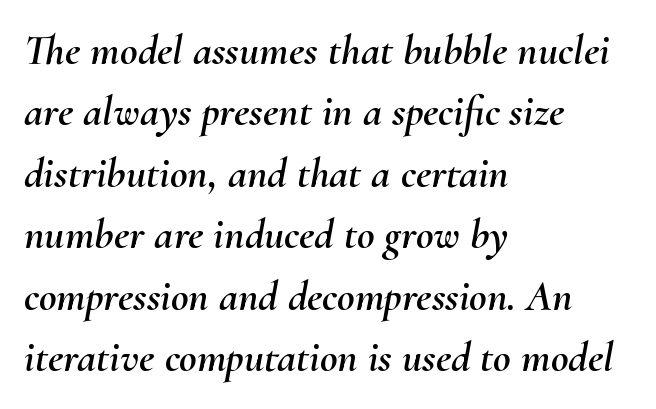
{"italic": "yes", "lean": "right", "slant_degrees": 10, "width": "normal", "stroke_contrast": "medium", "x_height": "small", "monospaced": "no", "underline": "no", "align": "left", "line_spacing": "normal", "line_spacing_ratio": 1.43, "letter_spacing": "normal", "letter_spacing_em": 0.0, "glyph_px": 43}
